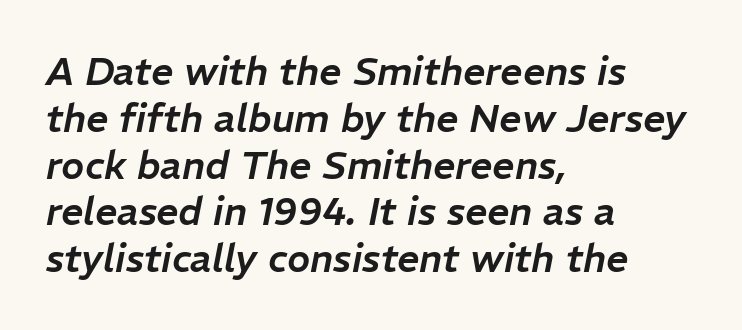
Do the characters align in a grid? No, the font is proportional. No extra tracking has been applied to these lines. The ragged edge is on the right, which tells us the setting is flush left. Descender tails drop into unmarked territory. The whole block is typeset with a tilt.
